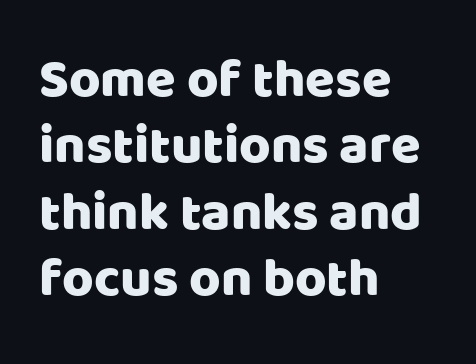
Q: Is the text italic (slanted)? A: No, it is upright.
Q: Is the typeface a serif or a sans-serif typeface? A: Sans-serif.
Q: Is the text underlined? A: No.
Q: How is the paragraph aligned? A: Left-aligned.
Q: Is the spacing between letters normal or unusually wide? A: Normal.
Q: Width (condensed, normal, or wide)? A: Normal.
Q: Stroke contrast? A: Low.
Q: x-height? A: Large.
Q: Monospaced? A: No.
